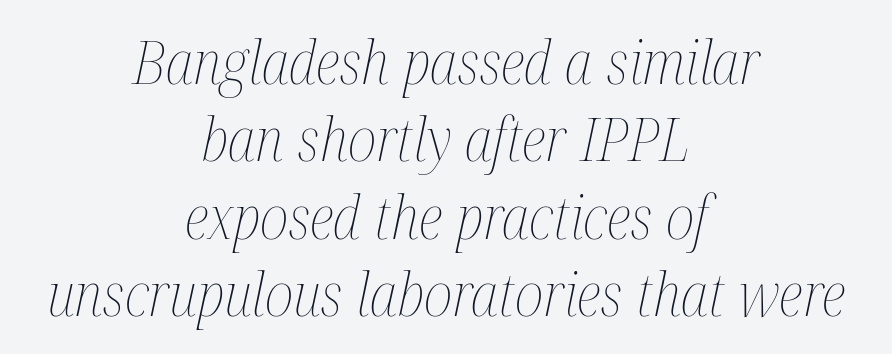
Layout note: lines centered. These lines are rendered in a variable-pitch font. Is the type slanted? Yes — the strokes lean at a clear angle. The type is set solid horizontally, with unmodified tracking. Whoever set this chose a conventional vertical rhythm.
